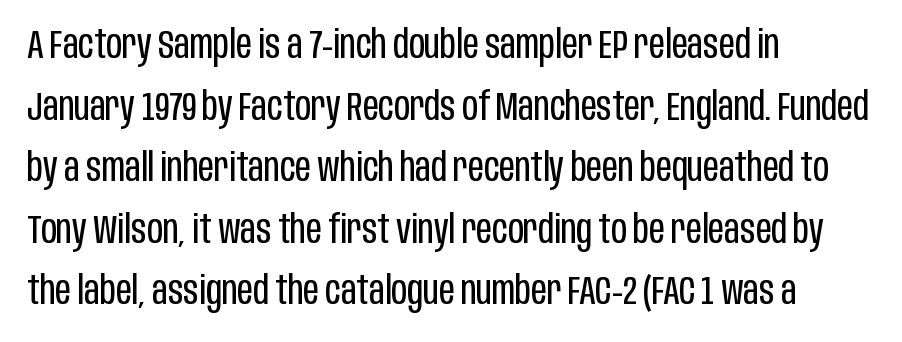
The image shows 39 px regular-weight, condensed sans-serif type, upright; set left-aligned, normal line spacing (1.58x), normal letter spacing, not underlined; low stroke contrast and a large x-height.
